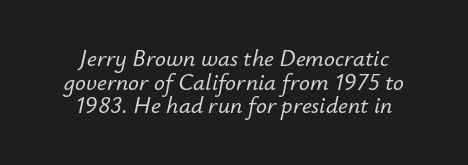
Rule under the text: the space is simply empty. The paragraph has two soft edges and a firm central axis. Looking at the ascenders, they clearly lean. Line spacing here is tight. Observe the ordinary spacing: letters are neighbours, not strangers.
